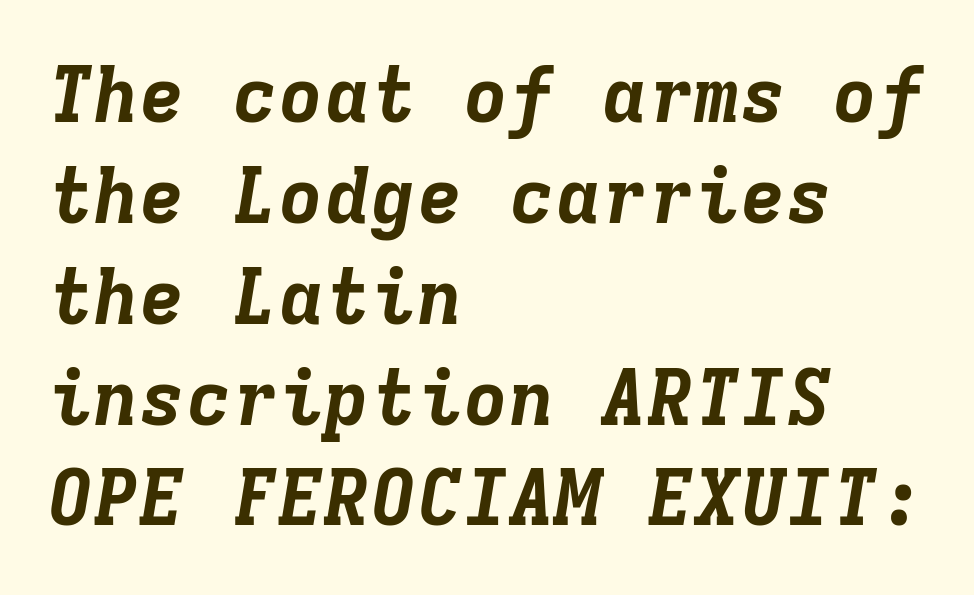
The image shows 77 px bold type, italic (leaning right), monospaced; set left-aligned, normal line spacing (1.31x), normal letter spacing, not underlined; low stroke contrast and a medium x-height.
